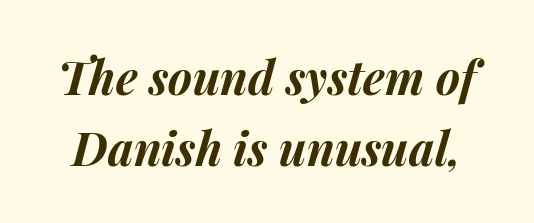
Q: Is the text bold? A: Yes.
Q: Is the text italic (slanted)? A: Yes, it leans right by about 15 degrees.
Q: Is the text underlined? A: No.
Q: Is the spacing between letters normal or unusually wide? A: Normal.
Q: Is the spacing between lines tight, normal or loose? A: Normal.
Q: Width (condensed, normal, or wide)? A: Normal.
Q: Stroke contrast? A: Medium.
Q: x-height? A: Medium.
Q: Monospaced? A: No.
